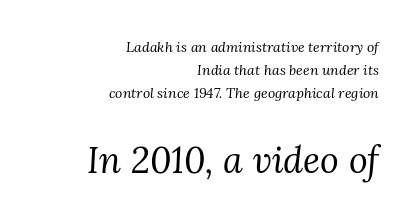
Italic: yes, the glyphs are oblique. Think of a printed novel: that variable character pitch is what you see here. Glyph-to-glyph distance matches everyday printed text. The font sits on the lighter half of the weight spectrum, regular included. These lines are set flush right with a ragged left edge.
